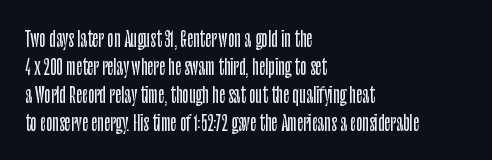
Q: Is the text italic (slanted)? A: No, it is upright.
Q: Is the text underlined? A: No.
Q: How is the paragraph aligned? A: Left-aligned.
Q: Is the spacing between letters normal or unusually wide? A: Normal.
Q: Is the spacing between lines tight, normal or loose? A: Normal.
